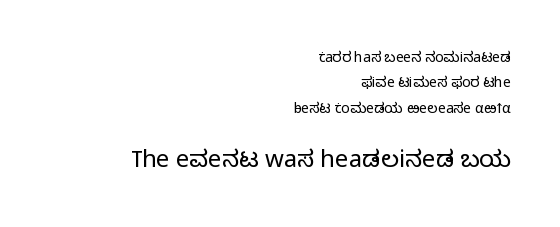
Q: Is the text bold? A: No.
Q: Is the text italic (slanted)? A: No, it is upright.
Q: Is the text underlined? A: No.
Q: How is the paragraph aligned? A: Right-aligned.
Q: Is the spacing between letters normal or unusually wide? A: Normal.
Q: Which block of text is set in a larger size, the first (top) or the second (bottom)? A: The second (bottom) one.
